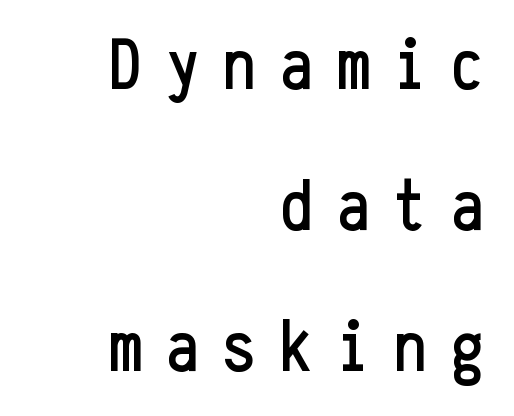
Q: Is the text italic (slanted)? A: No, it is upright.
Q: Is the typeface a serif or a sans-serif typeface? A: Sans-serif.
Q: Is the text underlined? A: No.
Q: How is the paragraph aligned? A: Right-aligned.
Q: Is the spacing between letters normal or unusually wide? A: Unusually wide.
Q: Is the spacing between lines tight, normal or loose? A: Loose.
Q: Width (condensed, normal, or wide)? A: Condensed.
Q: Stroke contrast? A: Low.
Q: x-height? A: Medium.
Q: Monospaced? A: Yes.
